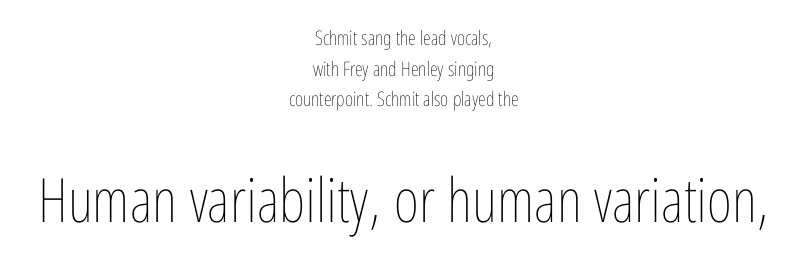
Q: Is the text bold? A: No.
Q: Is the text italic (slanted)? A: No, it is upright.
Q: Is the text underlined? A: No.
Q: How is the paragraph aligned? A: Centered.
Q: Is the spacing between letters normal or unusually wide? A: Normal.
Q: Is the spacing between lines tight, normal or loose? A: Normal.
Q: Which block of text is set in a larger size, the first (top) or the second (bottom)? A: The second (bottom) one.
Q: Width (condensed, normal, or wide)? A: Condensed.
Q: Stroke contrast? A: Low.
Q: x-height? A: Medium.
Q: Monospaced? A: No.
